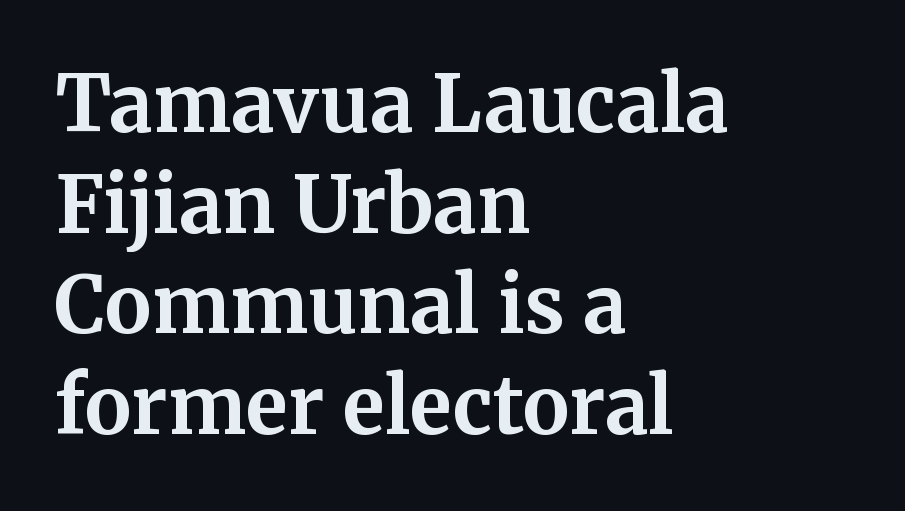
Q: Is the text bold? A: Yes.
Q: Is the text italic (slanted)? A: No, it is upright.
Q: Is the typeface a serif or a sans-serif typeface? A: Serif.
Q: Is the text underlined? A: No.
Q: How is the paragraph aligned? A: Left-aligned.
Q: Is the spacing between letters normal or unusually wide? A: Normal.
Q: Is the spacing between lines tight, normal or loose? A: Normal.
Q: Width (condensed, normal, or wide)? A: Normal.
Q: Stroke contrast? A: Medium.
Q: x-height? A: Medium.
Q: Monospaced? A: No.
